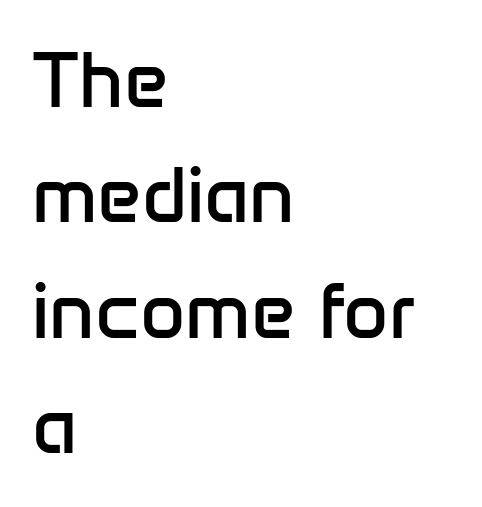
{"serif": "no", "italic": "no", "bold": "no", "weight": "regular", "width": "normal", "stroke_contrast": "low", "x_height": "medium", "monospaced": "no", "underline": "no", "align": "left", "line_spacing": "normal", "line_spacing_ratio": 1.48, "letter_spacing": "normal", "letter_spacing_em": 0.0, "glyph_px": 78}
